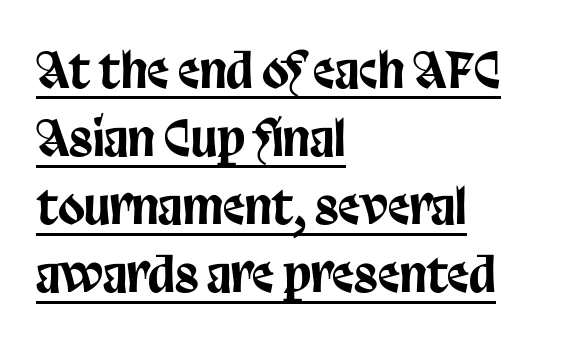
The image shows 49 px condensed sans-serif type, upright; set left-aligned, normal line spacing (1.39x), normal letter spacing, underlined; low stroke contrast and a large x-height.
